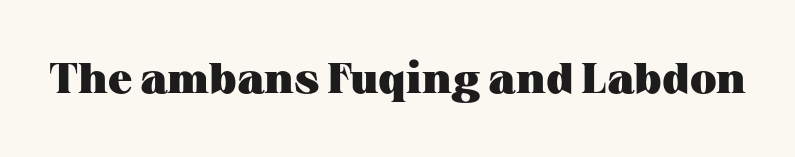
Q: Is the text bold? A: Yes.
Q: Is the text italic (slanted)? A: No, it is upright.
Q: Is the typeface a serif or a sans-serif typeface? A: Serif.
Q: Is the text underlined? A: No.
Q: Is the spacing between letters normal or unusually wide? A: Normal.
Q: Width (condensed, normal, or wide)? A: Wide.
Q: Stroke contrast? A: Medium.
Q: x-height? A: Medium.
Q: Monospaced? A: No.
